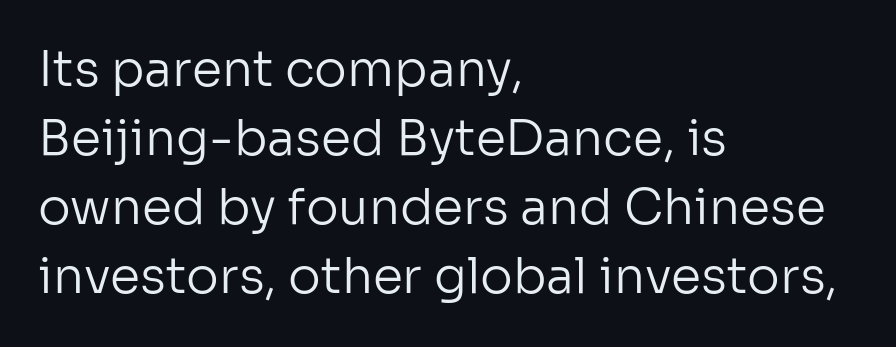
The image shows 49 px regular-weight sans-serif type, upright; set left-aligned, normal line spacing (1.41x), normal letter spacing, not underlined; low stroke contrast and a medium x-height.
